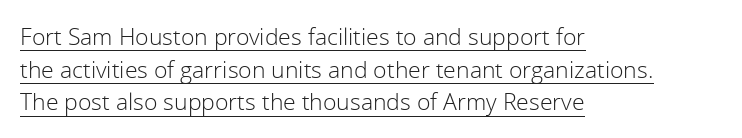
{"italic": "no", "bold": "no", "underline": "yes", "align": "left", "line_spacing": "normal", "line_spacing_ratio": 1.42, "letter_spacing": "normal", "letter_spacing_em": 0.0, "glyph_px": 23}
